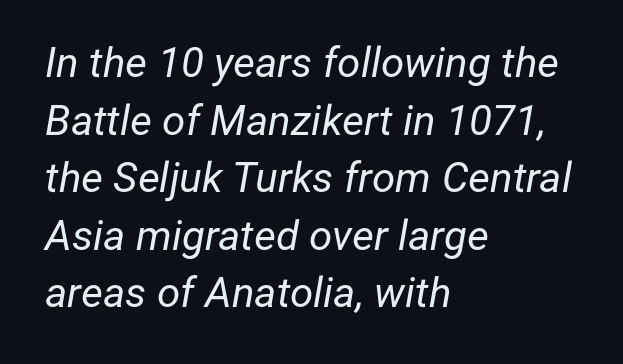
The image shows 42 px regular-weight type, italic (leaning right); set left-aligned, normal line spacing (1.37x), normal letter spacing, not underlined; low stroke contrast and a medium x-height.
